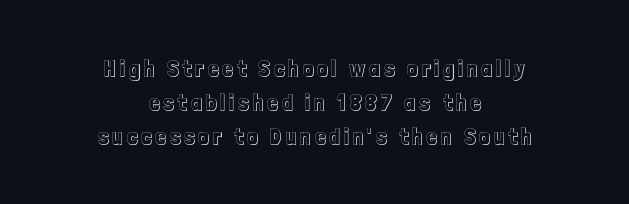
{"italic": "no", "underline": "no", "align": "center", "line_spacing": "normal", "line_spacing_ratio": 1.47, "glyph_px": 23}
